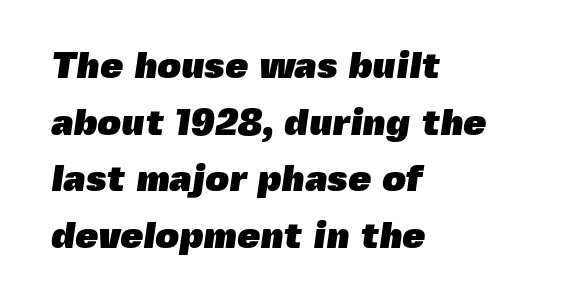
The image shows 37 px heavy sans-serif type; set left-aligned, normal line spacing (1.53x), normal letter spacing, not underlined; a medium x-height.
